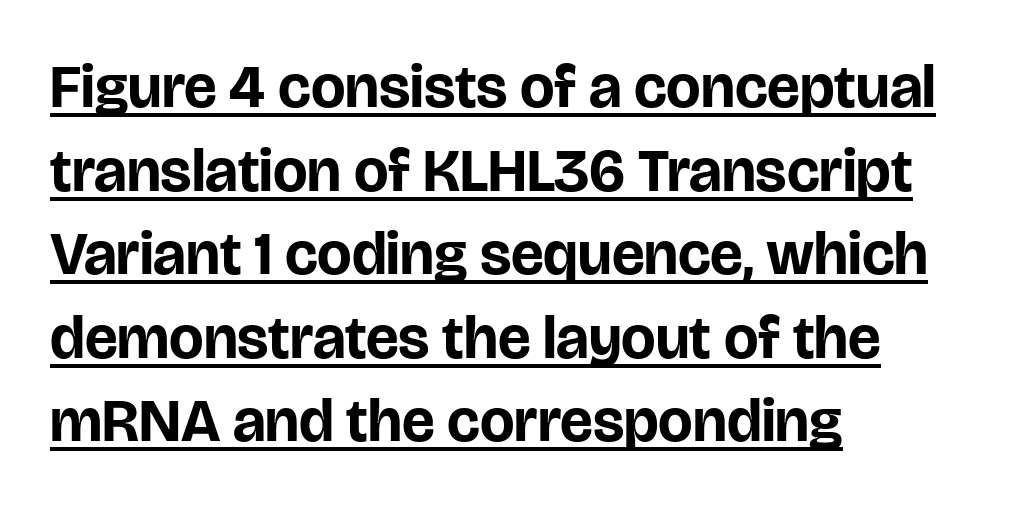
Serif or sans? Sans — the stroke terminals are bare. Here the designer chose a conventional face with non-uniform glyph widths. Underlined type. The sample has been set heavy, in full bold.
